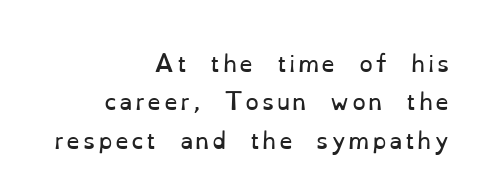
Q: Is the text bold? A: No.
Q: Is the text italic (slanted)? A: No, it is upright.
Q: Is the text underlined? A: No.
Q: How is the paragraph aligned? A: Right-aligned.
